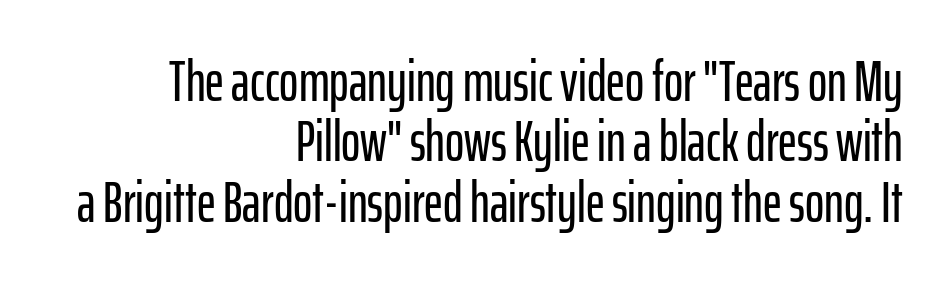
Is this a fixed-width face? No — the glyphs have proportional, varying widths. Caption: standard tracking, unaltered. This sample uses a sans-serif face. This block would grow much taller if given ordinary leading; it's compressed now. Glance below the letters and you will spot only blank space.
